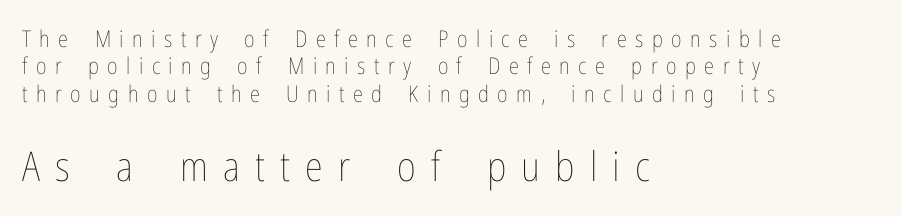
{"italic": "no", "bold": "no", "weight": "thin", "width": "condensed", "stroke_contrast": "low", "x_height": "medium", "monospaced": "no", "underline": "no", "align": "left", "line_spacing_ratio": 1.19, "letter_spacing": "wide", "letter_spacing_em": 0.37, "larger_block": "second", "size_ratio": 1.78, "glyph_px": 41}
